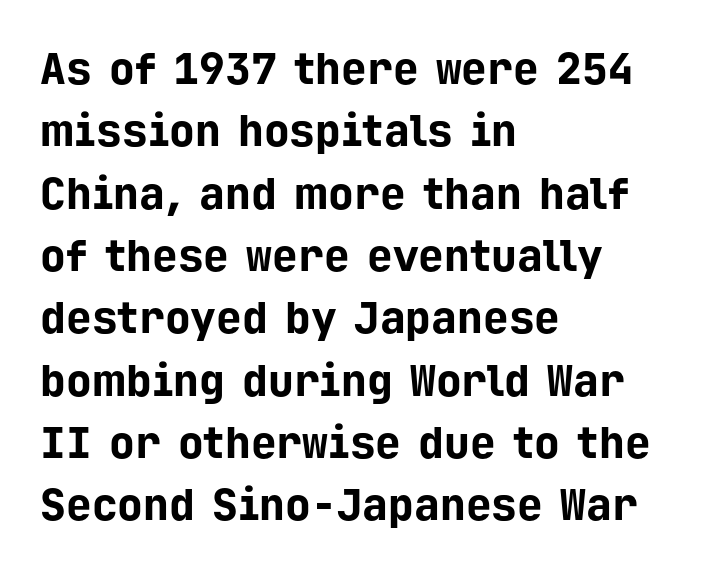
{"serif": "no", "italic": "no", "bold": "yes", "weight": "bold", "width": "normal", "stroke_contrast": "low", "x_height": "medium", "monospaced": "yes", "underline": "no", "align": "left", "line_spacing": "normal", "line_spacing_ratio": 1.45, "letter_spacing": "normal", "letter_spacing_em": 0.0, "glyph_px": 43}
